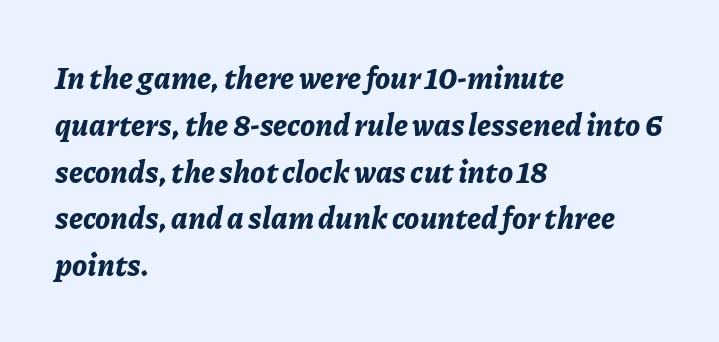
The image shows 30 px bold type, italic (leaning right); set left-aligned, normal line spacing (1.56x), normal letter spacing, not underlined; low stroke contrast and a medium x-height.
